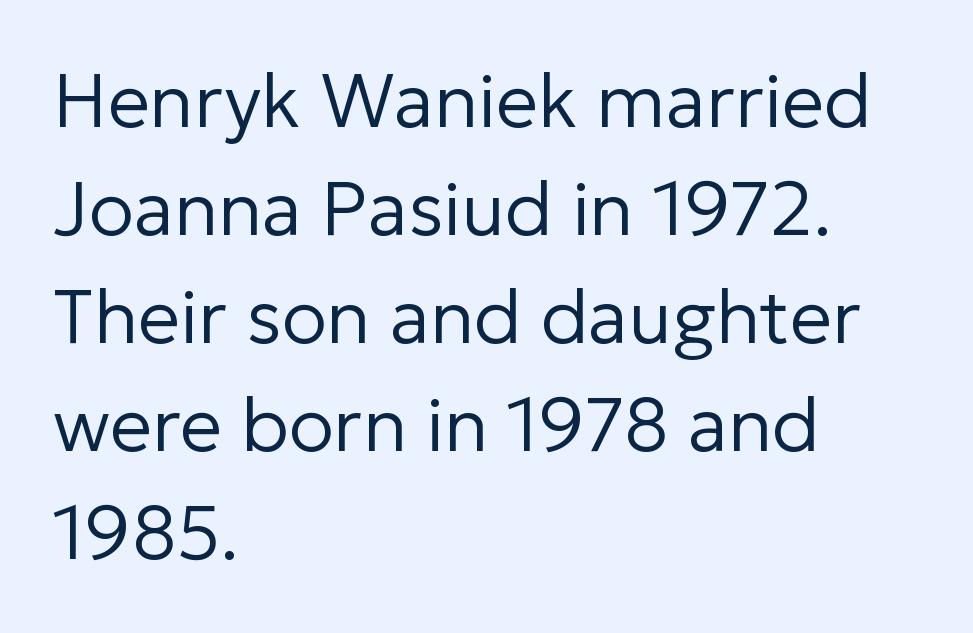
Q: Is the text bold? A: No.
Q: Is the text italic (slanted)? A: No, it is upright.
Q: Is the typeface a serif or a sans-serif typeface? A: Sans-serif.
Q: Is the text underlined? A: No.
Q: How is the paragraph aligned? A: Left-aligned.
Q: Is the spacing between letters normal or unusually wide? A: Normal.
Q: Is the spacing between lines tight, normal or loose? A: Normal.
Q: Width (condensed, normal, or wide)? A: Normal.
Q: Stroke contrast? A: Low.
Q: x-height? A: Medium.
Q: Monospaced? A: No.
